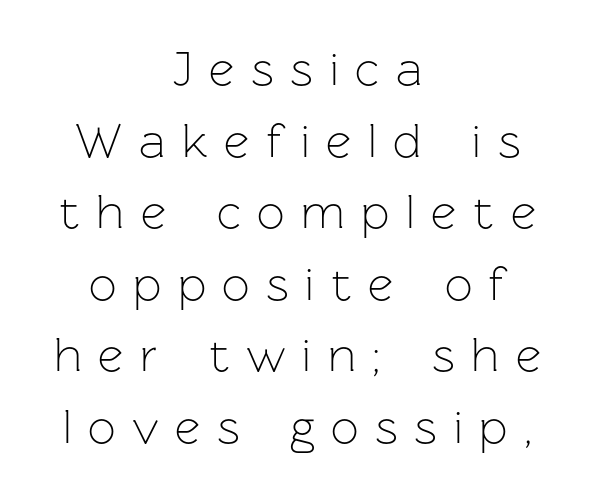
Q: Is the text bold? A: No.
Q: Is the text italic (slanted)? A: No, it is upright.
Q: Is the typeface a serif or a sans-serif typeface? A: Sans-serif.
Q: Is the text underlined? A: No.
Q: How is the paragraph aligned? A: Centered.
Q: Is the spacing between letters normal or unusually wide? A: Unusually wide.
Q: Is the spacing between lines tight, normal or loose? A: Normal.
Q: Width (condensed, normal, or wide)? A: Normal.
Q: Stroke contrast? A: Low.
Q: x-height? A: Medium.
Q: Monospaced? A: No.
